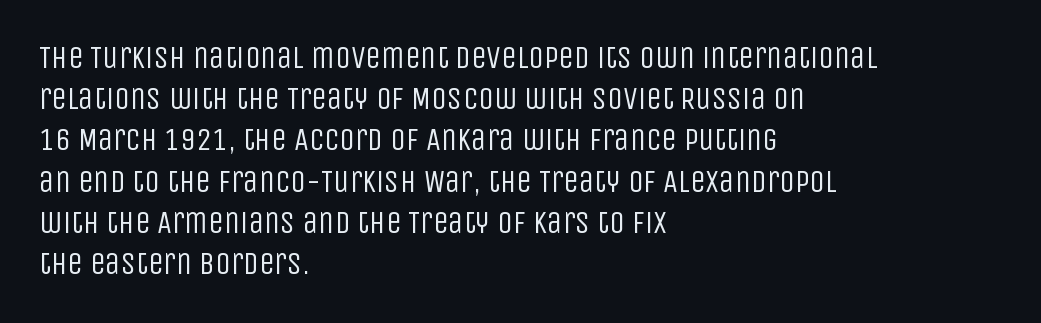
The image shows 31 px regular-weight, condensed sans-serif type, upright; set left-aligned, normal line spacing (1.33x), normal letter spacing, not underlined; low stroke contrast and a large x-height.
